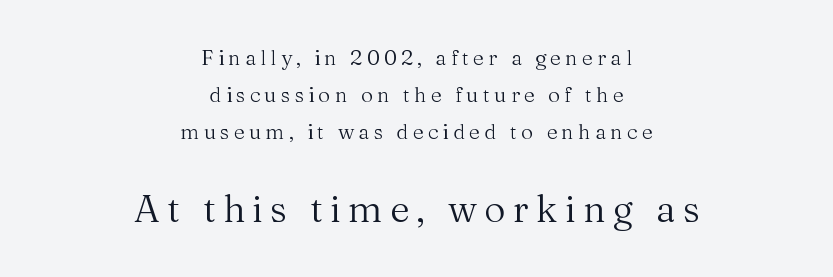
The image shows 37 px regular-weight serif type, upright; set centered, line spacing 1.77x, unusually wide letter spacing (+0.2 em), not underlined; the second (bottom) block is 1.76x larger; medium stroke contrast and a medium x-height.
